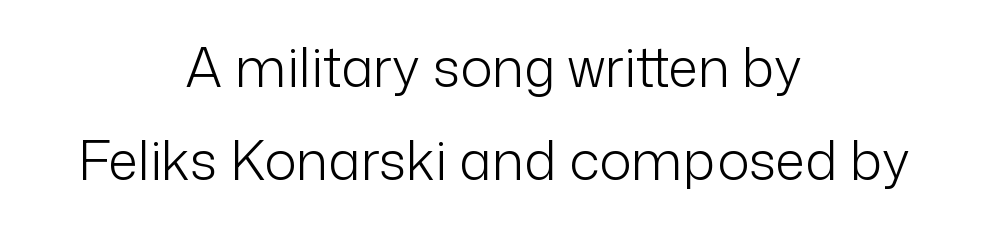
{"serif": "no", "italic": "no", "bold": "no", "weight": "light", "width": "normal", "stroke_contrast": "low", "x_height": "medium", "monospaced": "no", "underline": "no", "align": "center", "line_spacing_ratio": 1.73, "letter_spacing": "normal", "letter_spacing_em": 0.0, "glyph_px": 54}
